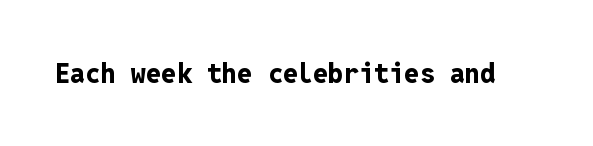
Q: Is the text bold? A: Yes.
Q: Is the text italic (slanted)? A: No, it is upright.
Q: Is the text underlined? A: No.
Q: Is the spacing between letters normal or unusually wide? A: Normal.
